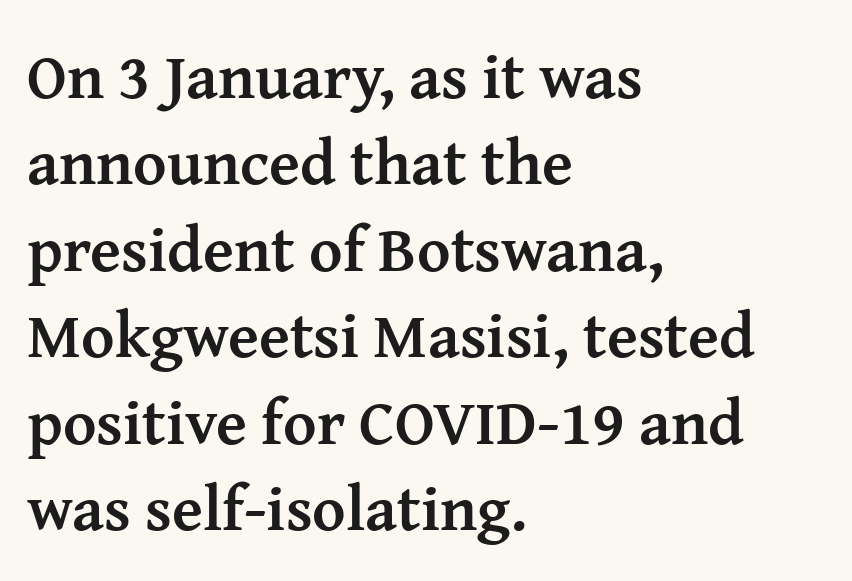
The image shows 64 px semibold serif type, upright; set left-aligned, normal line spacing (1.35x), normal letter spacing, not underlined; medium stroke contrast and a medium x-height.
